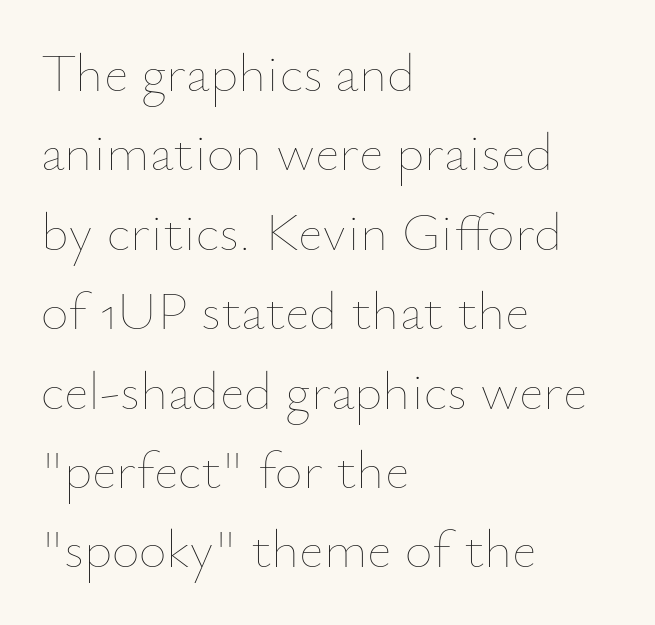
The baseline area is clear. The compositor pushed each line to the left boundary. If you drew a line through each stem, it would be perfectly vertical. Spacing verdict: proportional, widths tailored to each character. One glance says typical: line gaps are just what's usual.
